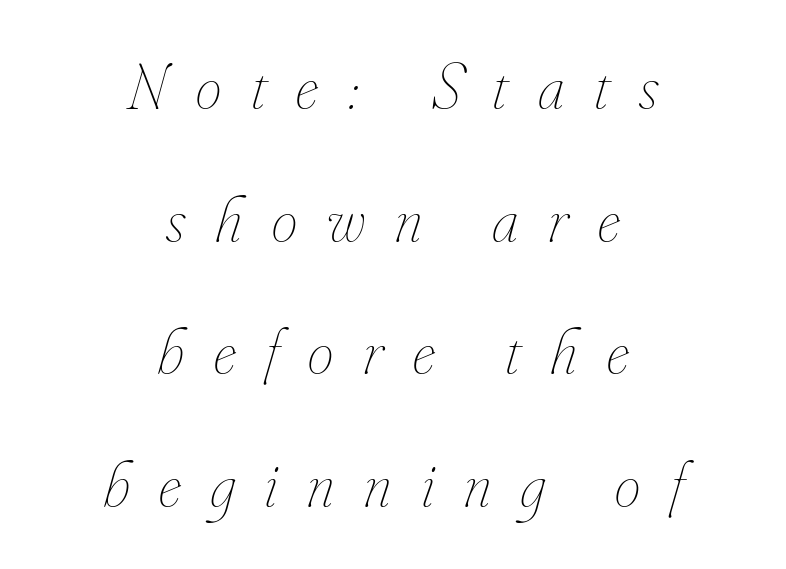
The image shows 65 px thin, condensed type, italic (leaning right); set centered, loose line spacing (2.04x), unusually wide letter spacing (+0.46 em), not underlined; low stroke contrast and a small x-height.
